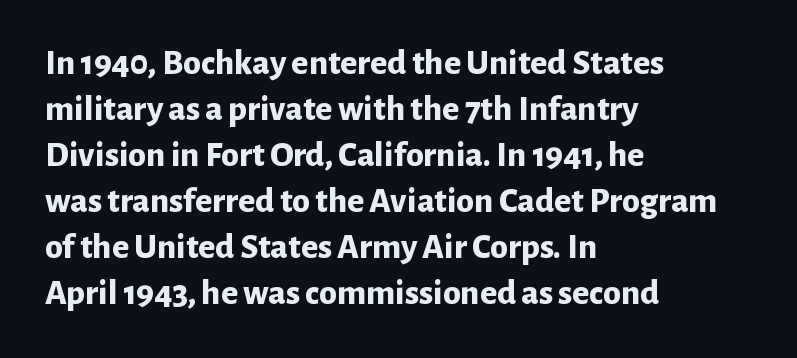
Q: Is the text bold? A: Yes.
Q: Is the text italic (slanted)? A: No, it is upright.
Q: Is the typeface a serif or a sans-serif typeface? A: Sans-serif.
Q: Is the text underlined? A: No.
Q: How is the paragraph aligned? A: Left-aligned.
Q: Is the spacing between letters normal or unusually wide? A: Normal.
Q: Is the spacing between lines tight, normal or loose? A: Normal.
Q: Width (condensed, normal, or wide)? A: Normal.
Q: Stroke contrast? A: Low.
Q: x-height? A: Medium.
Q: Monospaced? A: No.
